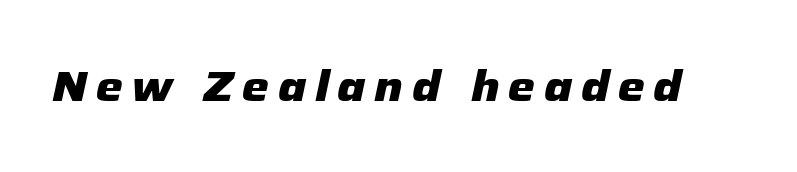
The image shows 43 px heavy type, italic (leaning right); set unusually wide letter spacing (+0.2 em), not underlined; low stroke contrast and a medium x-height.
